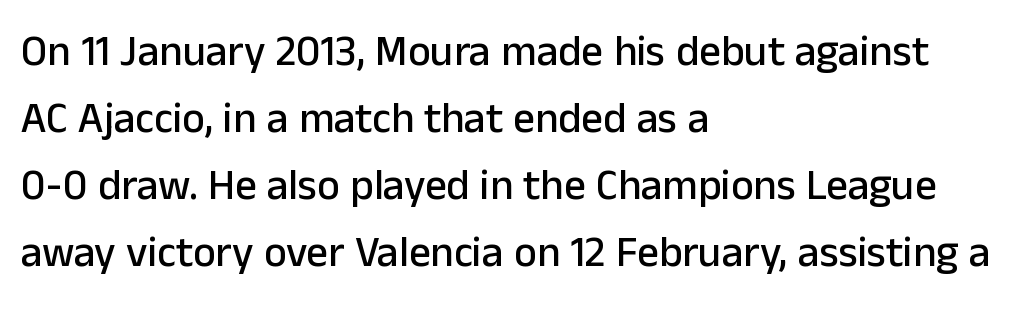
Q: Is the text italic (slanted)? A: No, it is upright.
Q: Is the typeface a serif or a sans-serif typeface? A: Sans-serif.
Q: Is the text underlined? A: No.
Q: How is the paragraph aligned? A: Left-aligned.
Q: Is the spacing between letters normal or unusually wide? A: Normal.
Q: Is the spacing between lines tight, normal or loose? A: Normal.
Q: Width (condensed, normal, or wide)? A: Normal.
Q: Stroke contrast? A: Low.
Q: x-height? A: Medium.
Q: Monospaced? A: No.
